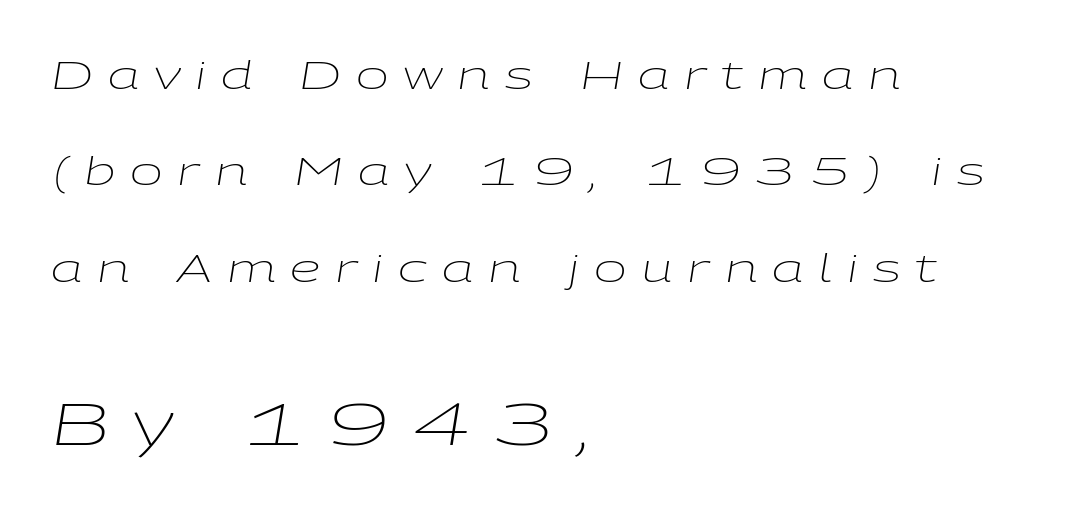
The image shows 59 px light, wide type, italic (leaning right); set left-aligned, loose line spacing (2.47x), unusually wide letter spacing (+0.38 em), not underlined; the second (bottom) block is 1.51x larger; low stroke contrast and a medium x-height.
